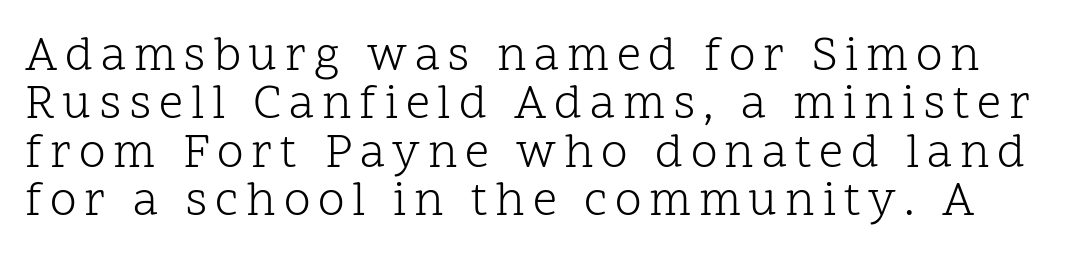
{"serif": "yes", "italic": "no", "bold": "no", "weight": "light", "width": "normal", "stroke_contrast": "low", "x_height": "medium", "monospaced": "no", "underline": "no", "line_spacing": "tight", "line_spacing_ratio": 1.01, "glyph_px": 48}
